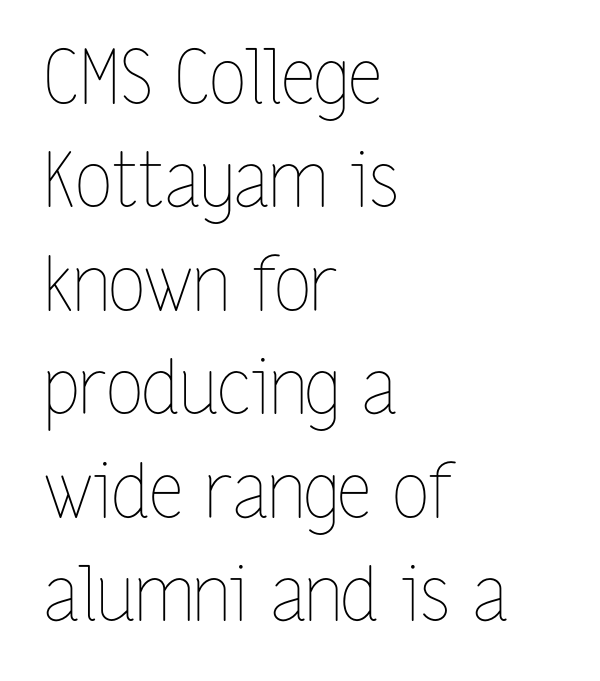
Q: Is the text bold? A: No.
Q: Is the text italic (slanted)? A: No, it is upright.
Q: Is the text underlined? A: No.
Q: How is the paragraph aligned? A: Left-aligned.
Q: Is the spacing between letters normal or unusually wide? A: Normal.
Q: Is the spacing between lines tight, normal or loose? A: Normal.
Q: Width (condensed, normal, or wide)? A: Condensed.
Q: Stroke contrast? A: Low.
Q: x-height? A: Medium.
Q: Monospaced? A: No.
